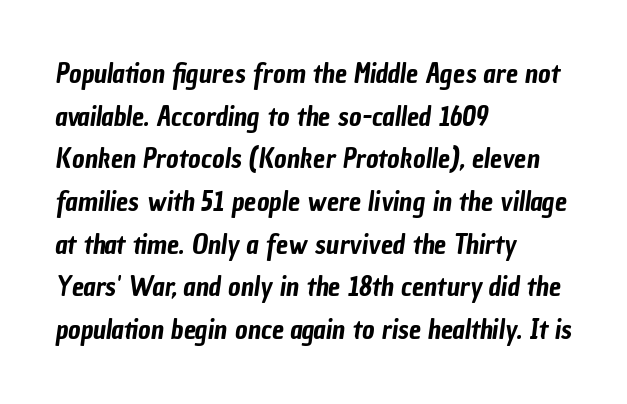
{"underline": "no", "align": "left", "line_spacing": "normal", "line_spacing_ratio": 1.58, "letter_spacing": "normal", "letter_spacing_em": 0.0, "glyph_px": 27}
